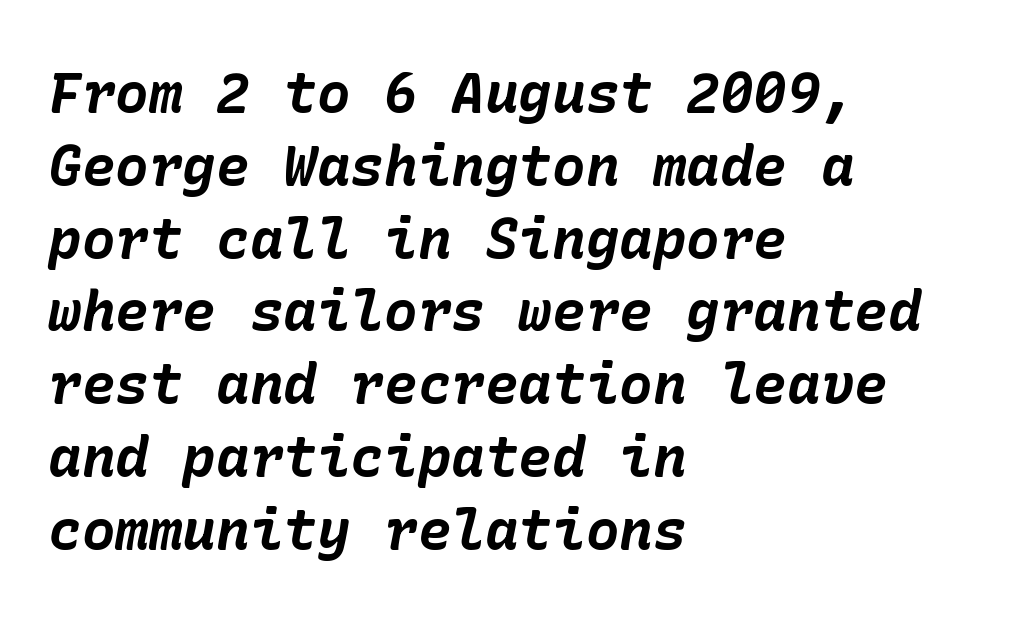
Q: Is the text bold? A: Yes.
Q: Is the text italic (slanted)? A: Yes, it leans right by about 10 degrees.
Q: Is the text underlined? A: No.
Q: How is the paragraph aligned? A: Left-aligned.
Q: Is the spacing between letters normal or unusually wide? A: Normal.
Q: Is the spacing between lines tight, normal or loose? A: Normal.
Q: Width (condensed, normal, or wide)? A: Normal.
Q: Stroke contrast? A: Low.
Q: x-height? A: Medium.
